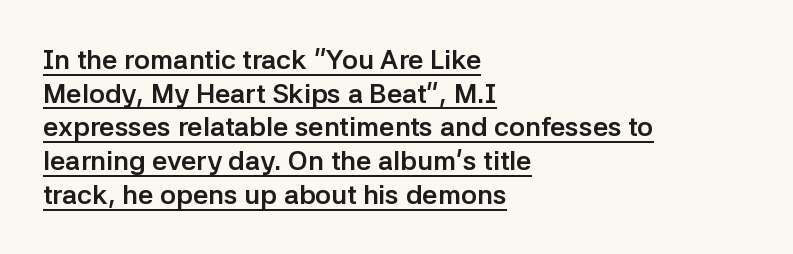
Decoration check: the copy is underlined. The specimen reads as upright at a glance. This sample uses plain, unmodified letter spacing. Reading down the column, the eye jumps a familiar distance to each next line. The rendering anchors every line to the left-hand side. The characters look thick and weighty, a clear bold.
